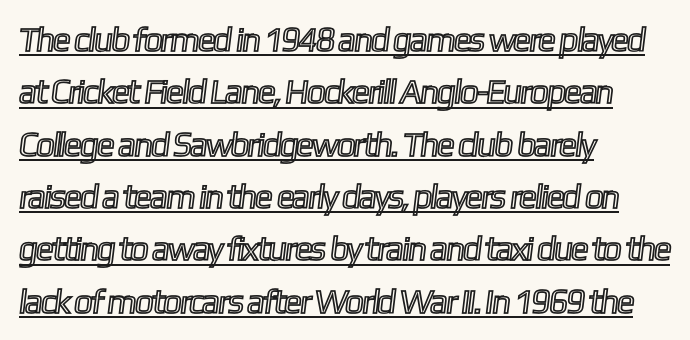
The image shows 34 px condensed type; set left-aligned, normal line spacing (1.54x), normal letter spacing, underlined; a medium x-height.
